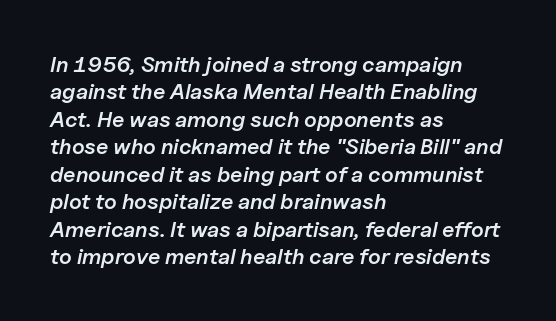
The image shows 22 px text type, italic (leaning right); set left-aligned, normal line spacing (1.25x), normal letter spacing, not underlined.
